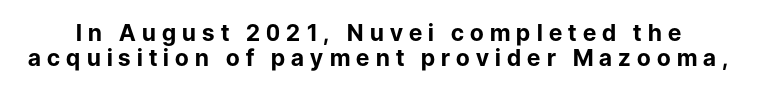
The words here are not underlined. The rendering uses a small line-height, squeezing the rows. The passage shown is emphatically bold. The letters stand straight up with perfectly vertical stems.
